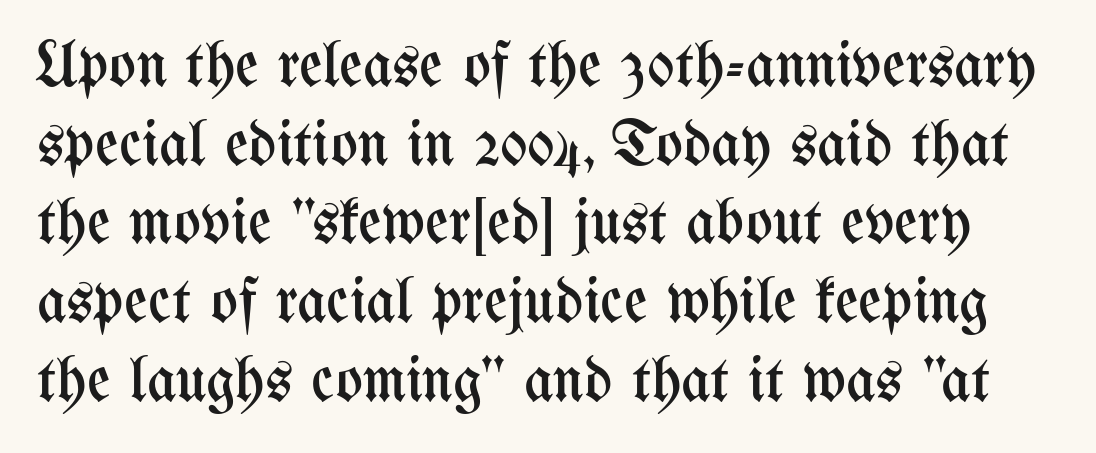
Q: Is the text bold? A: No.
Q: Is the text italic (slanted)? A: No, it is upright.
Q: Is the text underlined? A: No.
Q: Is the spacing between letters normal or unusually wide? A: Normal.
Q: Width (condensed, normal, or wide)? A: Condensed.
Q: Stroke contrast? A: Medium.
Q: x-height? A: Medium.
Q: Monospaced? A: No.
